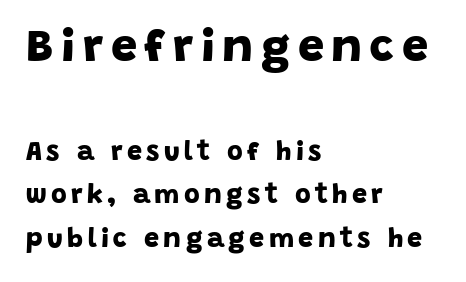
{"serif": "no", "bold": "yes", "weight": "bold", "width": "normal", "stroke_contrast": "low", "x_height": "large", "monospaced": "no", "underline": "no", "align": "left", "line_spacing": "normal", "line_spacing_ratio": 1.62, "larger_block": "first", "size_ratio": 1.74, "glyph_px": 47}
